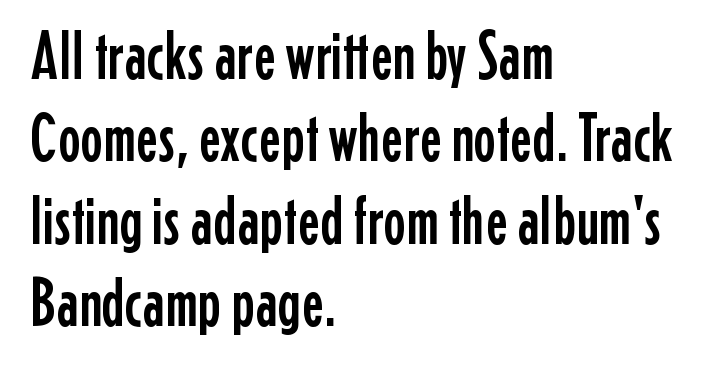
{"serif": "no", "italic": "no", "width": "condensed", "stroke_contrast": "low", "x_height": "medium", "monospaced": "no", "underline": "no", "align": "left", "line_spacing_ratio": 1.21, "letter_spacing": "normal", "letter_spacing_em": 0.0, "glyph_px": 68}
